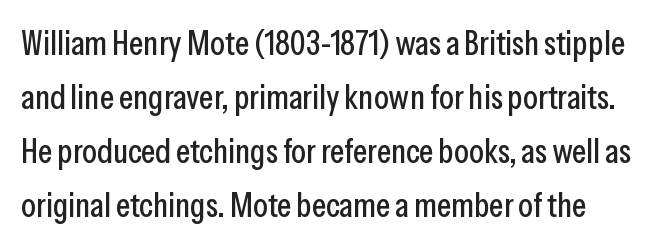
Honestly, the row spacing looks completely unremarkable. Caption: standard tracking, unaltered. The rendering uses natural spacing where letterforms have individual widths. Note: no serifs on the glyphs. Underline: absent. The typography opts for an upright posture over an oblique one.
